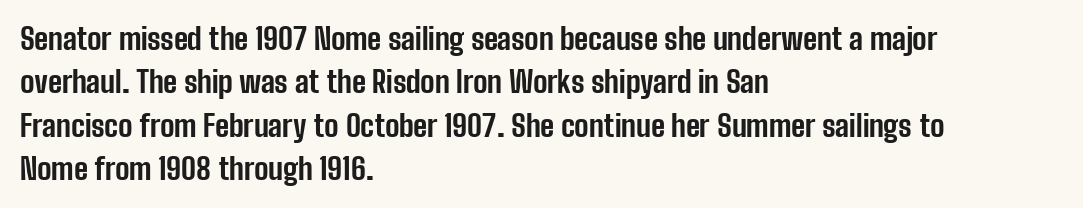
{"serif": "no", "italic": "no", "bold": "yes", "weight": "bold", "width": "condensed", "stroke_contrast": "low", "x_height": "medium", "monospaced": "no", "underline": "no", "align": "left", "line_spacing": "normal", "line_spacing_ratio": 1.45, "letter_spacing": "normal", "letter_spacing_em": 0.0, "glyph_px": 30}
